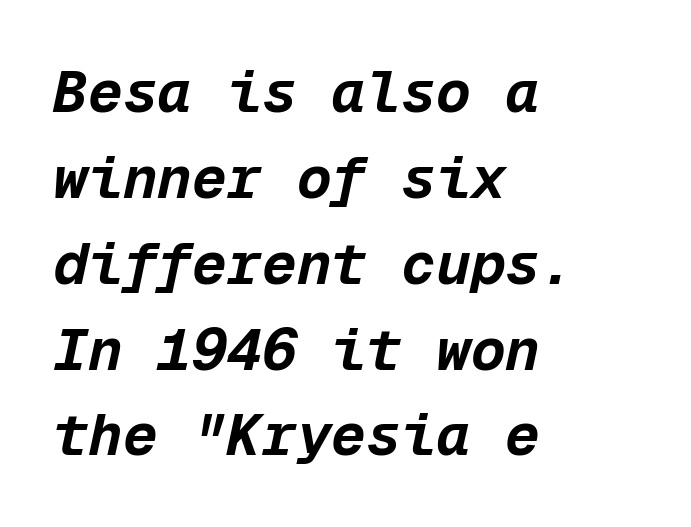
Q: Is the text bold? A: Yes.
Q: Is the text italic (slanted)? A: Yes, it leans right by about 12 degrees.
Q: Is the text underlined? A: No.
Q: How is the paragraph aligned? A: Left-aligned.
Q: Is the spacing between letters normal or unusually wide? A: Normal.
Q: Is the spacing between lines tight, normal or loose? A: Normal.
Q: Width (condensed, normal, or wide)? A: Normal.
Q: Stroke contrast? A: Low.
Q: x-height? A: Medium.
Q: Monospaced? A: Yes.
